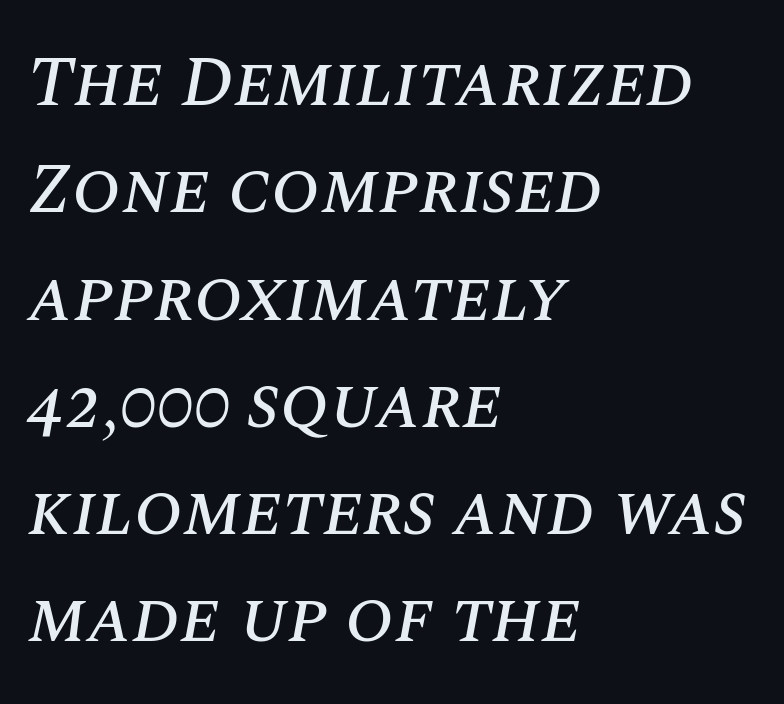
Q: Is the text italic (slanted)? A: Yes, it leans right by about 10 degrees.
Q: Is the text underlined? A: No.
Q: How is the paragraph aligned? A: Left-aligned.
Q: Is the spacing between letters normal or unusually wide? A: Normal.
Q: Is the spacing between lines tight, normal or loose? A: Normal.
Q: Width (condensed, normal, or wide)? A: Normal.
Q: Stroke contrast? A: Medium.
Q: x-height? A: Large.
Q: Monospaced? A: No.
